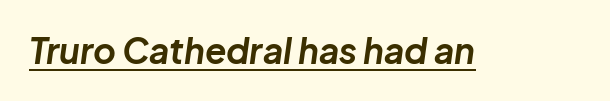
Q: Is the text bold? A: Yes.
Q: Is the text italic (slanted)? A: Yes, it leans right by about 8 degrees.
Q: Is the text underlined? A: Yes.
Q: Is the spacing between letters normal or unusually wide? A: Normal.
Q: Width (condensed, normal, or wide)? A: Normal.
Q: Stroke contrast? A: Low.
Q: x-height? A: Medium.
Q: Monospaced? A: No.
